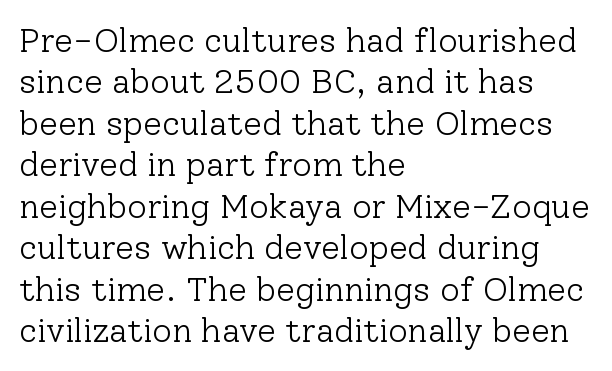
{"serif": "yes", "italic": "no", "bold": "no", "weight": "light", "width": "normal", "stroke_contrast": "low", "x_height": "medium", "monospaced": "no", "underline": "no", "align": "left", "line_spacing_ratio": 1.22, "letter_spacing": "normal", "letter_spacing_em": 0.0, "glyph_px": 34}
